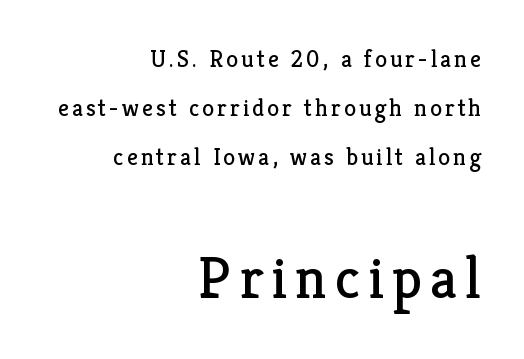
The image shows 60 px regular-weight serif type, upright; set right-aligned, loose line spacing (2.05x), not underlined; the second (bottom) block is 2.5x larger; low stroke contrast and a medium x-height.
